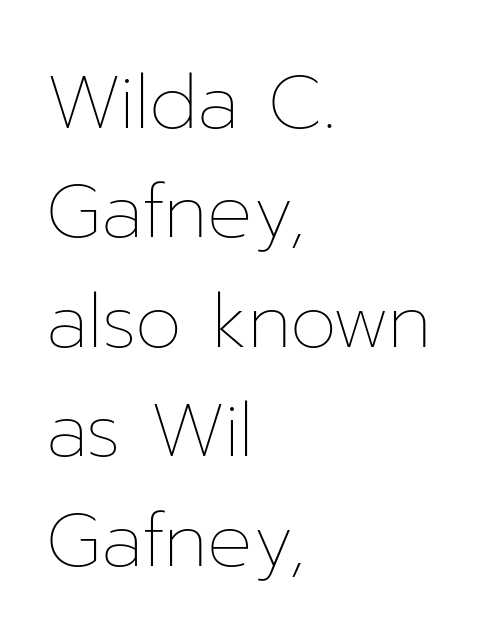
The image shows 75 px thin type, upright; set left-aligned, normal line spacing (1.46x), normal letter spacing, not underlined; low stroke contrast and a medium x-height.
